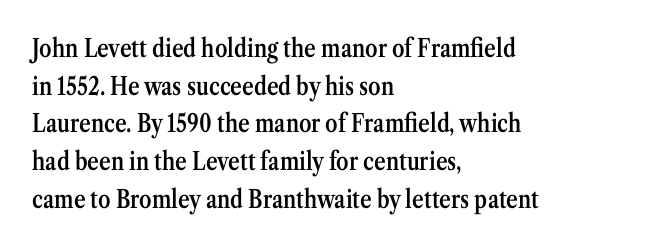
{"italic": "no", "bold": "semi", "underline": "no", "align": "left", "line_spacing": "normal", "line_spacing_ratio": 1.51, "letter_spacing": "normal", "letter_spacing_em": 0.0, "glyph_px": 25}
